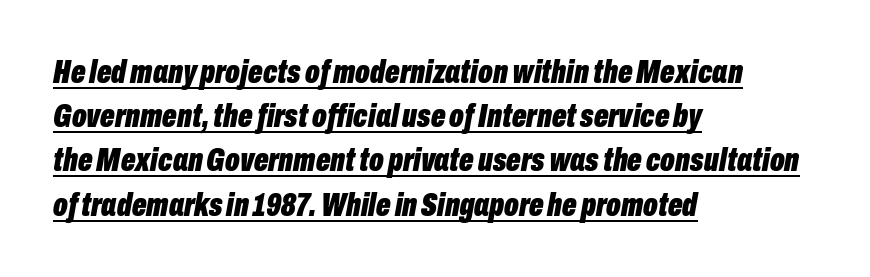
Default kerning and tracking; the words read as compact shapes. Is this a fixed-width face? No — the glyphs have proportional, varying widths. Compared with typical paragraphs, the rows here are spaced about the same. It's the slanting kind of type. Stroke thickness is high; the sample reads as a true bold.
